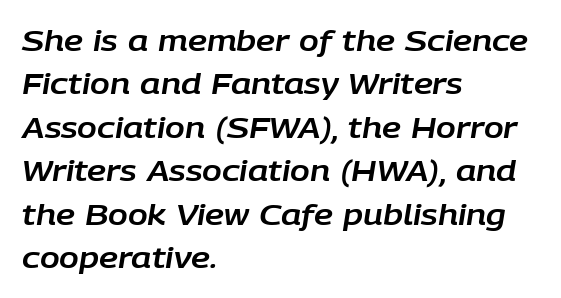
Q: Is the text italic (slanted)? A: Yes, it leans right by about 9 degrees.
Q: Is the text underlined? A: No.
Q: How is the paragraph aligned? A: Left-aligned.
Q: Is the spacing between letters normal or unusually wide? A: Normal.
Q: Is the spacing between lines tight, normal or loose? A: Normal.
Q: Width (condensed, normal, or wide)? A: Normal.
Q: Stroke contrast? A: Low.
Q: x-height? A: Large.
Q: Monospaced? A: No.
